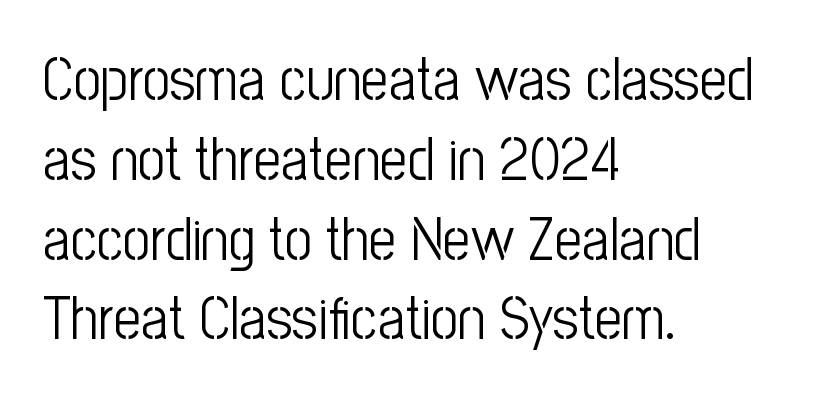
Q: Is the text bold? A: No.
Q: Is the text italic (slanted)? A: No, it is upright.
Q: Is the typeface a serif or a sans-serif typeface? A: Sans-serif.
Q: Is the text underlined? A: No.
Q: How is the paragraph aligned? A: Left-aligned.
Q: Is the spacing between letters normal or unusually wide? A: Normal.
Q: Is the spacing between lines tight, normal or loose? A: Normal.
Q: Width (condensed, normal, or wide)? A: Condensed.
Q: Stroke contrast? A: Low.
Q: x-height? A: Medium.
Q: Monospaced? A: No.
